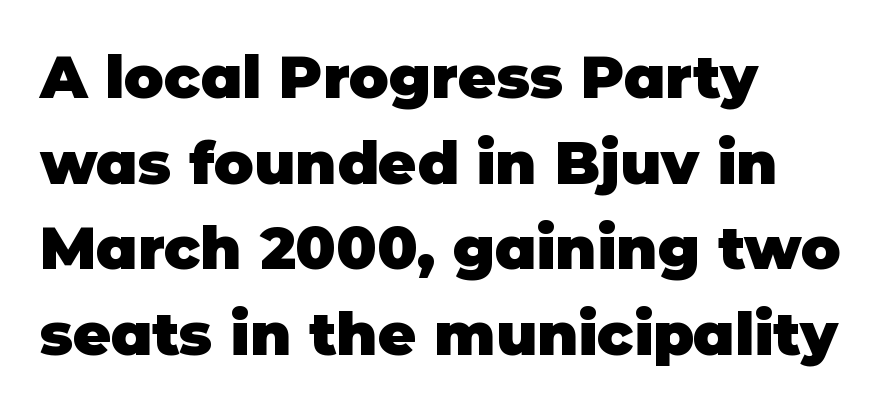
Does the leading feel generous? No, just average. A clean baseline with only descenders dipping below it. The text block is weighted toward the left margin, trailing off unevenly rightward. Each letter keeps its own natural width here, so spacing adapts to shape.
